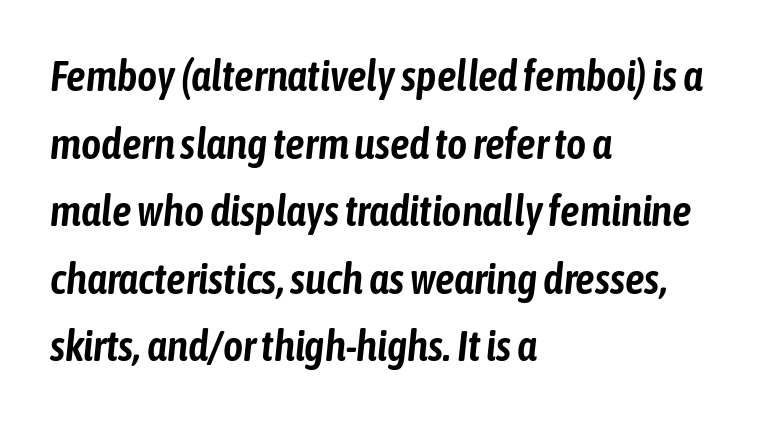
Looks like regular typesetting: each glyph gets only the width it needs. Here the glyphs are tracked normally, forming tight word shapes. You can tell it's italic because the verticals aren't actually vertical. The zone under the glyphs is completely vacant.
